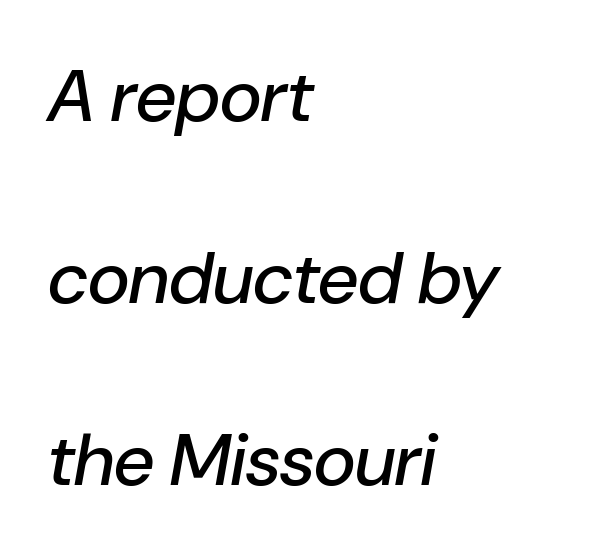
{"italic": "yes", "lean": "right", "slant_degrees": 10, "width": "normal", "stroke_contrast": "low", "x_height": "medium", "monospaced": "no", "underline": "no", "align": "left", "line_spacing": "loose", "line_spacing_ratio": 2.49, "letter_spacing": "normal", "letter_spacing_em": 0.0, "glyph_px": 73}
